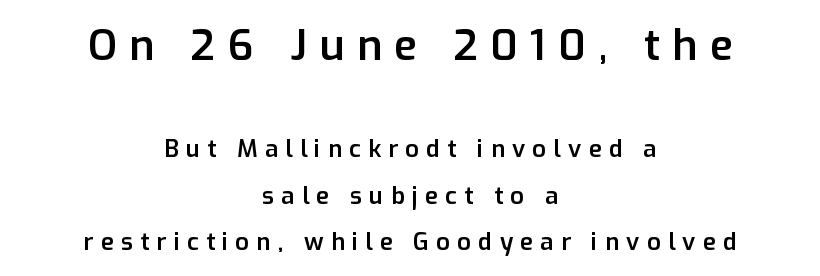
Q: Is the text bold? A: Semi-bold.
Q: Is the text italic (slanted)? A: No, it is upright.
Q: Is the typeface a serif or a sans-serif typeface? A: Sans-serif.
Q: Is the text underlined? A: No.
Q: How is the paragraph aligned? A: Centered.
Q: Is the spacing between letters normal or unusually wide? A: Unusually wide.
Q: Is the spacing between lines tight, normal or loose? A: Loose.
Q: Which block of text is set in a larger size, the first (top) or the second (bottom)? A: The first (top) one.
Q: Width (condensed, normal, or wide)? A: Normal.
Q: Stroke contrast? A: Low.
Q: x-height? A: Medium.
Q: Monospaced? A: No.
